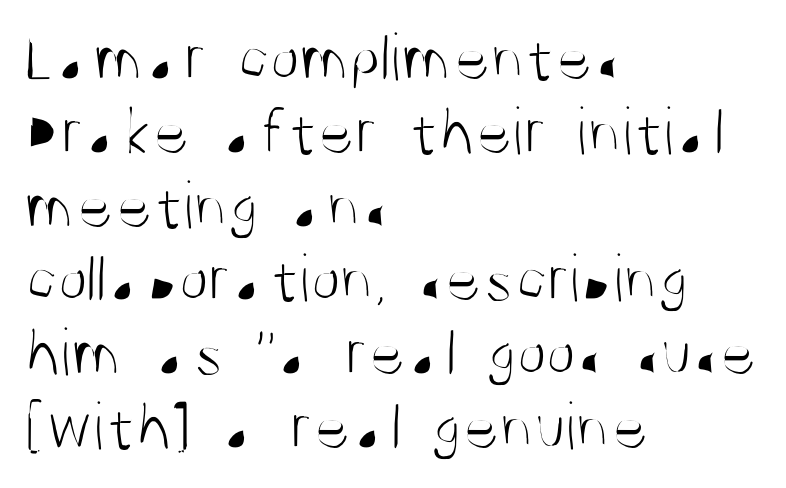
Q: Is the text bold? A: No.
Q: Is the text italic (slanted)? A: No, it is upright.
Q: Is the typeface a serif or a sans-serif typeface? A: Sans-serif.
Q: Is the text underlined? A: No.
Q: How is the paragraph aligned? A: Left-aligned.
Q: Is the spacing between letters normal or unusually wide? A: Normal.
Q: Is the spacing between lines tight, normal or loose? A: Tight.
Q: Width (condensed, normal, or wide)? A: Condensed.
Q: Stroke contrast? A: Medium.
Q: x-height? A: Large.
Q: Monospaced? A: No.
